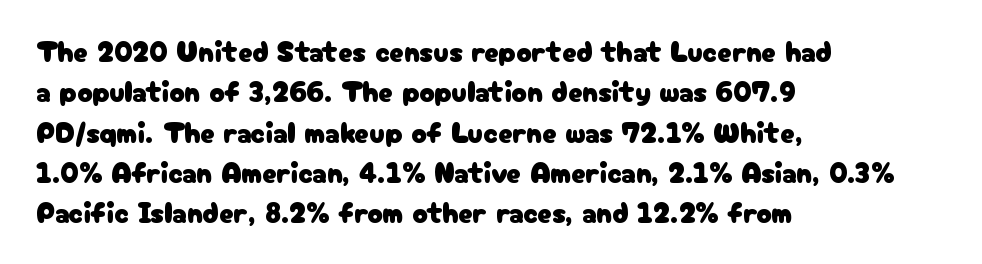
The image shows 29 px sans-serif type, upright; set left-aligned, normal line spacing (1.39x), normal letter spacing, not underlined; low stroke contrast and a medium x-height.
